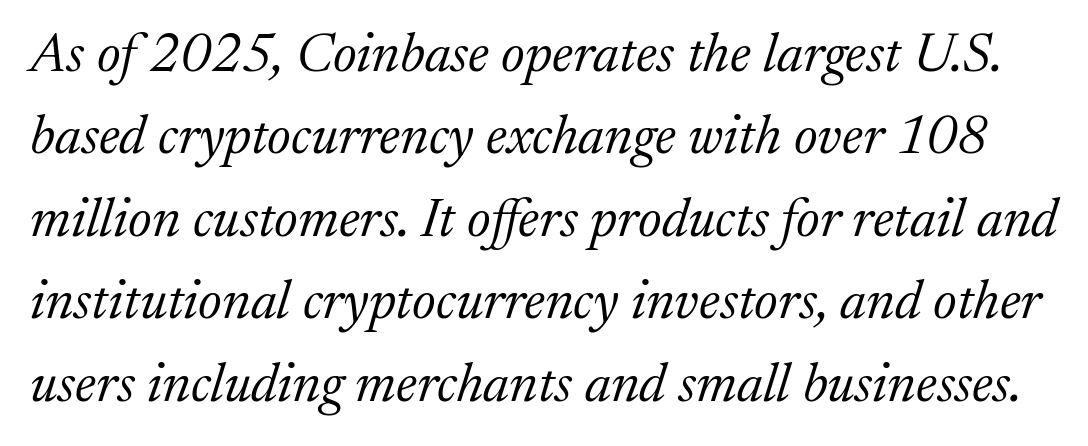
The image shows 55 px light serif type, italic (leaning right); set normal line spacing (1.5x), normal letter spacing, not underlined; medium stroke contrast and a medium x-height.
